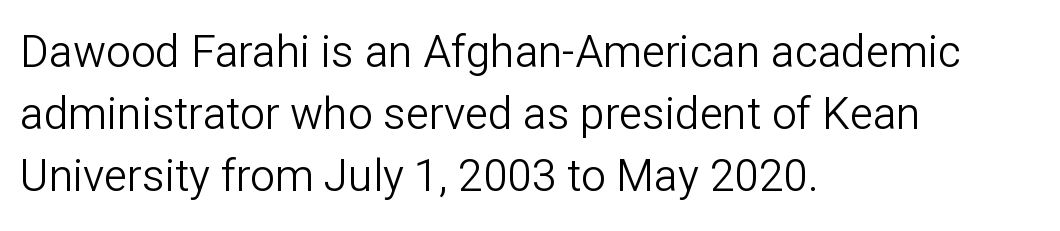
The image shows 44 px light sans-serif type, upright; set left-aligned, normal line spacing (1.41x), normal letter spacing, not underlined; low stroke contrast and a medium x-height.
